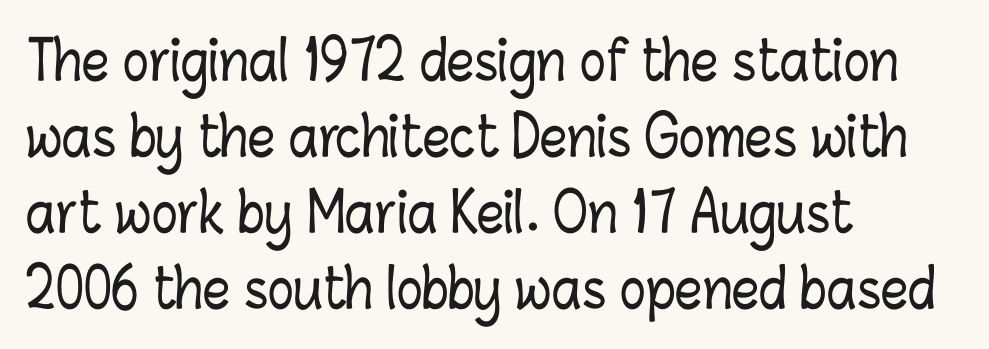
Leading: standard. Here the glyphs are tracked normally, forming tight word shapes. Do the letters lean? They stand straight. A typesetter would call this proportional, since set widths differ per character.
